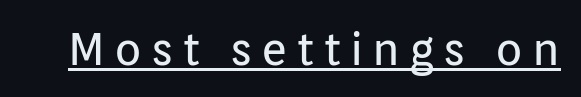
{"serif": "no", "italic": "no", "bold": "no", "weight": "regular", "width": "normal", "stroke_contrast": "low", "x_height": "medium", "monospaced": "no", "underline": "yes", "letter_spacing": "wide", "letter_spacing_em": 0.2, "glyph_px": 45}
